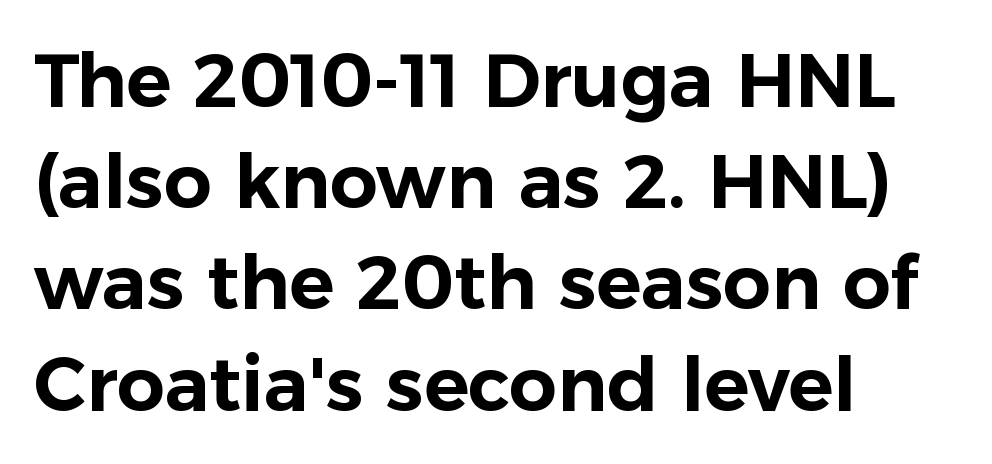
These lines are composed in type without serifs. Nobody drew a line under any word here. This sample has the flowing, uneven cadence of proportional lettering. Honestly, the letter spacing is just normal — you wouldn't notice it. Reading down the column, the eye jumps a familiar distance to each next line.
